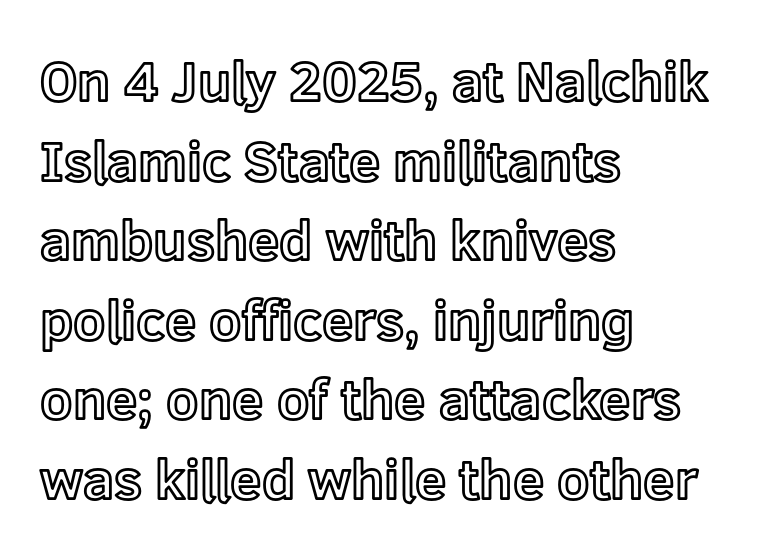
{"italic": "no", "width": "normal", "x_height": "medium", "monospaced": "no", "underline": "no", "align": "left", "line_spacing": "normal", "line_spacing_ratio": 1.42, "letter_spacing": "normal", "letter_spacing_em": 0.0, "glyph_px": 56}
